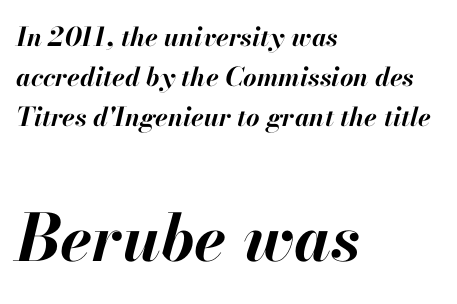
One-word summary of the alignment: left. The space directly below the letters is spotless. Notice how thick the strokes are: this is what a full bold looks like. Does the lettering tilt? It does — this is italic. You could not count columns in this text — the font is proportionally spaced. The gaps between neighbouring characters are ordinary and unremarkable.
